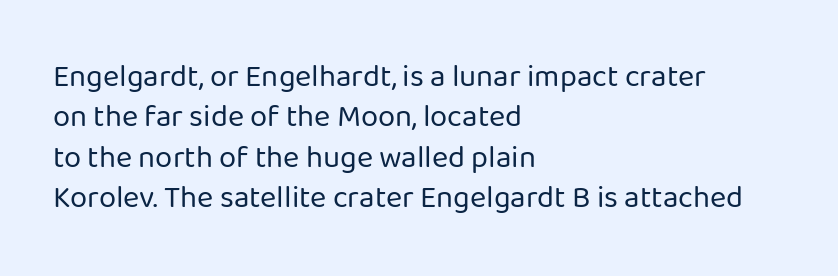
Q: Is the text bold? A: No.
Q: Is the text italic (slanted)? A: No, it is upright.
Q: Is the typeface a serif or a sans-serif typeface? A: Sans-serif.
Q: Is the text underlined? A: No.
Q: How is the paragraph aligned? A: Left-aligned.
Q: Is the spacing between letters normal or unusually wide? A: Normal.
Q: Is the spacing between lines tight, normal or loose? A: Normal.
Q: Width (condensed, normal, or wide)? A: Normal.
Q: Stroke contrast? A: Low.
Q: x-height? A: Medium.
Q: Monospaced? A: No.
